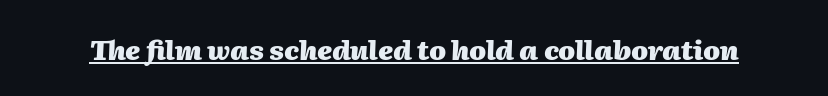
The image shows 27 px bold type, italic (leaning right); set normal letter spacing, underlined.
